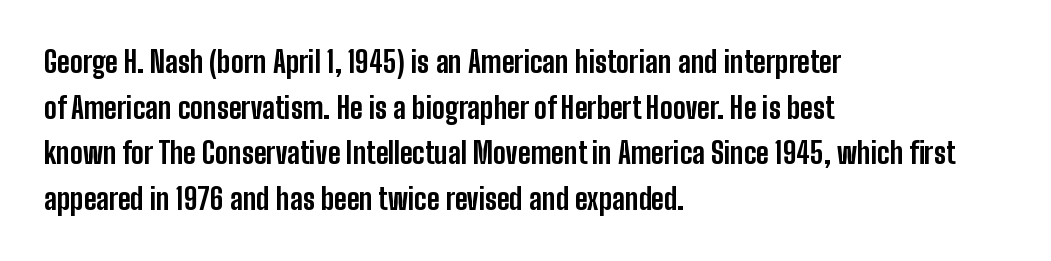
Q: Is the text bold? A: Yes.
Q: Is the text italic (slanted)? A: No, it is upright.
Q: Is the typeface a serif or a sans-serif typeface? A: Sans-serif.
Q: Is the text underlined? A: No.
Q: How is the paragraph aligned? A: Left-aligned.
Q: Is the spacing between letters normal or unusually wide? A: Normal.
Q: Is the spacing between lines tight, normal or loose? A: Normal.
Q: Width (condensed, normal, or wide)? A: Condensed.
Q: Stroke contrast? A: Low.
Q: x-height? A: Medium.
Q: Monospaced? A: No.
